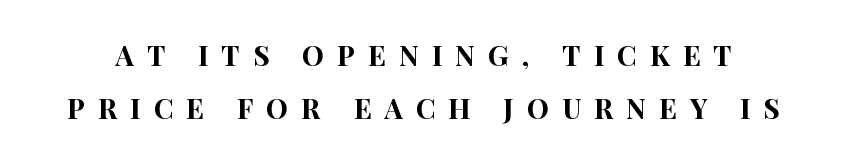
{"serif": "no", "italic": "no", "width": "condensed", "stroke_contrast": "high", "x_height": "large", "monospaced": "no", "underline": "no", "line_spacing": "loose", "line_spacing_ratio": 1.9, "letter_spacing": "wide", "letter_spacing_em": 0.46, "glyph_px": 28}
